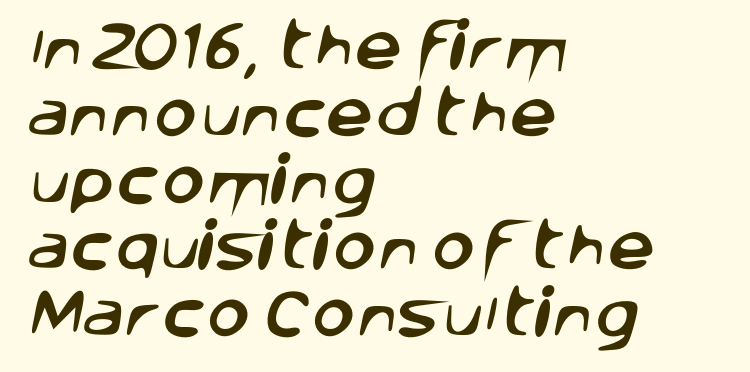
Does the copy run flush right? No — it runs flush left. Compared with typical paragraphs, the rows here are spaced about the same. Clear beneath every line of the passage. Type style note: lacks serifs. No extra tracking has been applied to these lines. Proportional: the letters do not fall into vertical columns.
